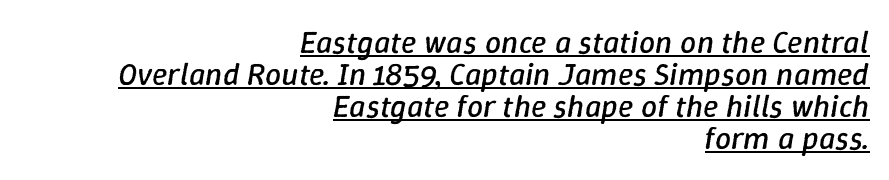
The image shows 32 px regular-weight type, italic (leaning right); set right-aligned, tight line spacing (1.0x), normal letter spacing, underlined; low stroke contrast and a medium x-height.
